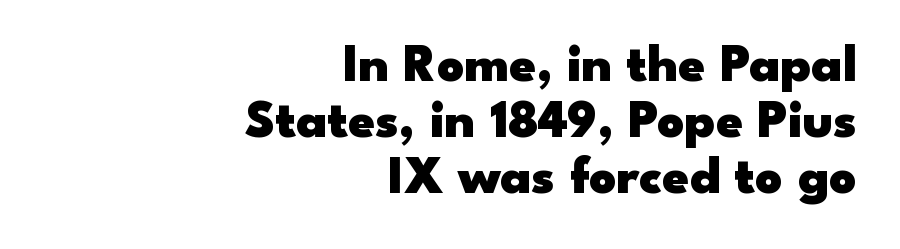
{"serif": "no", "italic": "no", "bold": "yes", "weight": "heavy", "width": "wide", "stroke_contrast": "low", "x_height": "small", "monospaced": "no", "underline": "no", "align": "right", "line_spacing": "tight", "line_spacing_ratio": 1.06, "letter_spacing": "normal", "letter_spacing_em": 0.0, "glyph_px": 53}
